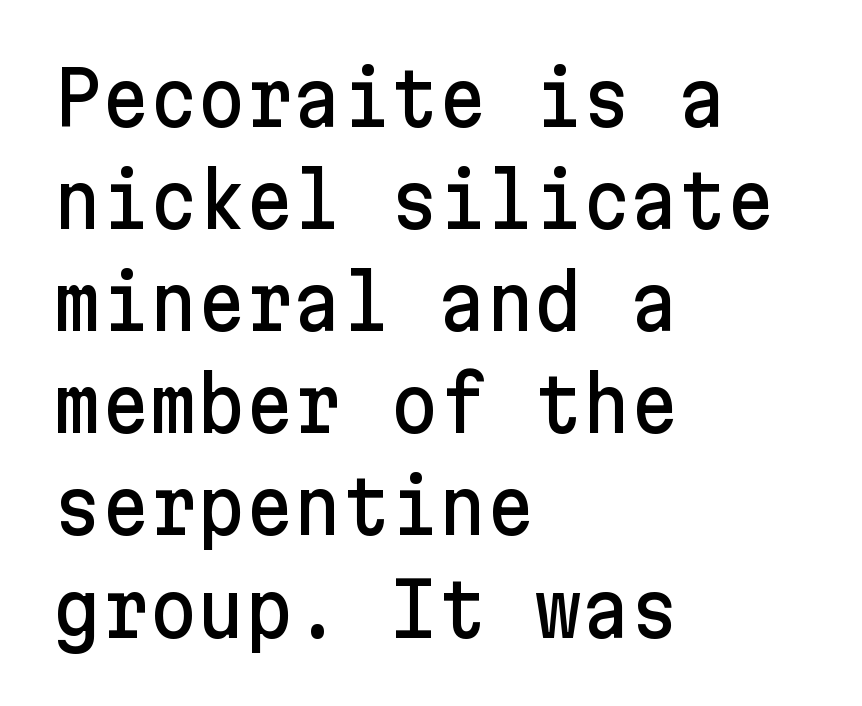
Q: Is the text italic (slanted)? A: No, it is upright.
Q: Is the typeface a serif or a sans-serif typeface? A: Sans-serif.
Q: Is the text underlined? A: No.
Q: How is the paragraph aligned? A: Left-aligned.
Q: Is the spacing between letters normal or unusually wide? A: Normal.
Q: Is the spacing between lines tight, normal or loose? A: Normal.
Q: Width (condensed, normal, or wide)? A: Normal.
Q: Stroke contrast? A: Low.
Q: x-height? A: Medium.
